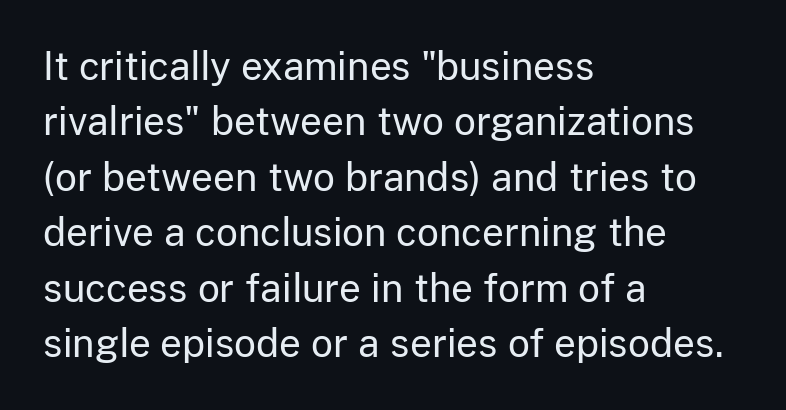
Q: Is the text bold? A: No.
Q: Is the text italic (slanted)? A: No, it is upright.
Q: Is the typeface a serif or a sans-serif typeface? A: Sans-serif.
Q: Is the text underlined? A: No.
Q: How is the paragraph aligned? A: Left-aligned.
Q: Is the spacing between letters normal or unusually wide? A: Normal.
Q: Is the spacing between lines tight, normal or loose? A: Normal.
Q: Width (condensed, normal, or wide)? A: Normal.
Q: Stroke contrast? A: Low.
Q: x-height? A: Medium.
Q: Monospaced? A: No.
